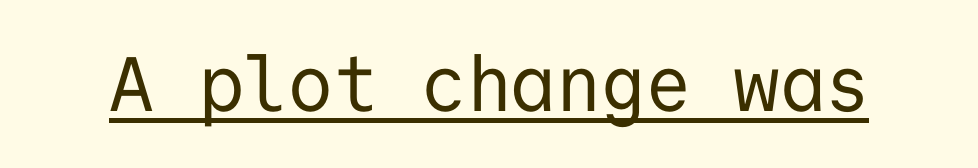
{"serif": "no", "italic": "no", "bold": "no", "weight": "regular", "width": "normal", "stroke_contrast": "low", "x_height": "medium", "monospaced": "yes", "underline": "yes", "letter_spacing": "normal", "letter_spacing_em": 0.0, "glyph_px": 77}
